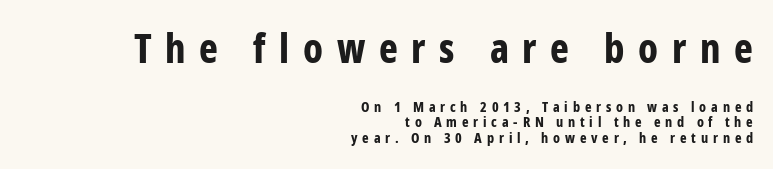
{"serif": "no", "italic": "no", "bold": "yes", "weight": "bold", "width": "condensed", "stroke_contrast": "low", "x_height": "medium", "monospaced": "no", "underline": "no", "align": "right", "line_spacing": "tight", "line_spacing_ratio": 1.12, "letter_spacing": "wide", "letter_spacing_em": 0.34, "larger_block": "first", "size_ratio": 2.86, "glyph_px": 40}
